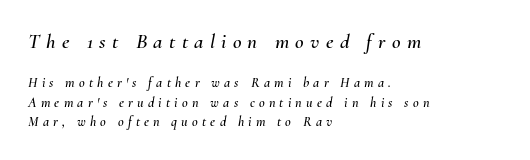
The image shows 21 px text type, italic (leaning right); set left-aligned, normal line spacing (1.4x), unusually wide letter spacing (+0.3 em), not underlined; the first (top) block is 1.5x larger.
